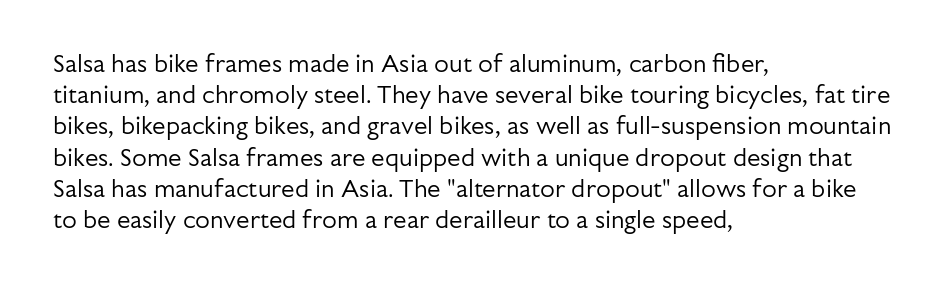
Q: Is the text bold? A: No.
Q: Is the text italic (slanted)? A: No, it is upright.
Q: Is the text underlined? A: No.
Q: How is the paragraph aligned? A: Left-aligned.
Q: Is the spacing between letters normal or unusually wide? A: Normal.
Q: Is the spacing between lines tight, normal or loose? A: Normal.
